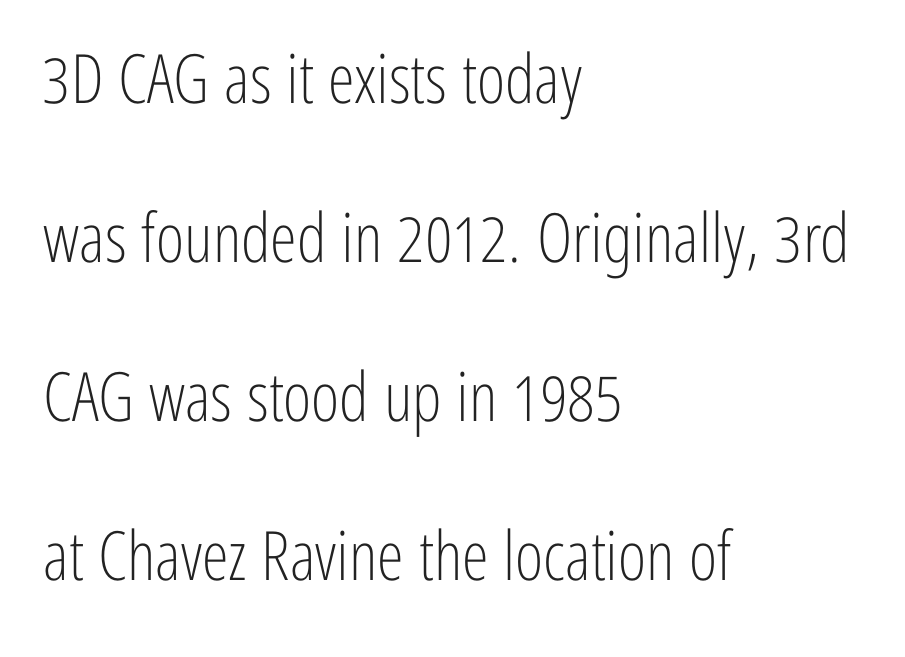
The image shows 68 px light, condensed sans-serif type, upright; set left-aligned, loose line spacing (2.34x), normal letter spacing, not underlined; low stroke contrast and a medium x-height.
